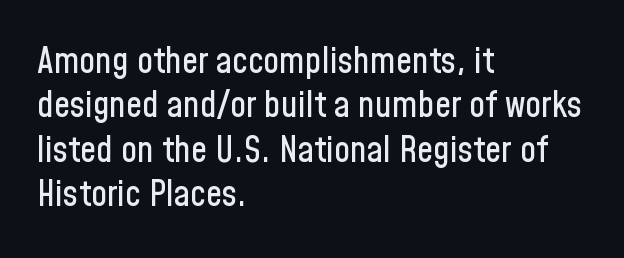
{"serif": "no", "italic": "no", "width": "condensed", "stroke_contrast": "low", "x_height": "medium", "monospaced": "no", "underline": "no", "align": "left", "line_spacing_ratio": 1.23, "letter_spacing": "normal", "letter_spacing_em": 0.0, "glyph_px": 36}
